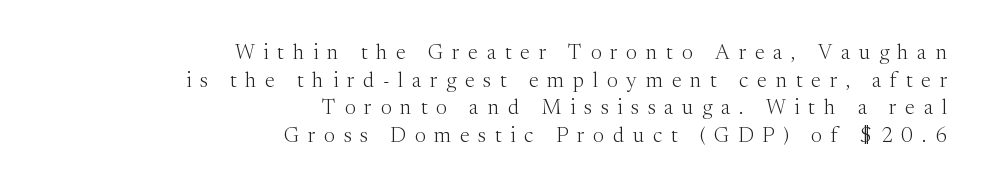
{"italic": "no", "bold": "no", "underline": "no", "align": "right", "line_spacing": "normal", "line_spacing_ratio": 1.31, "letter_spacing": "wide", "letter_spacing_em": 0.42, "glyph_px": 21}
